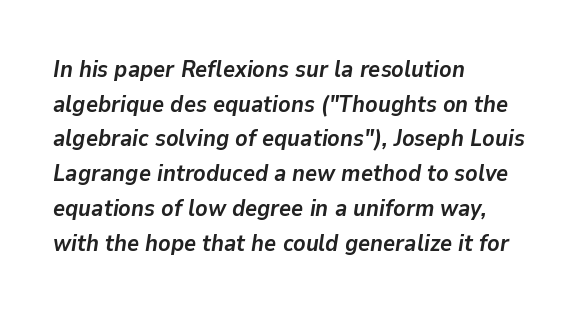
Q: Is the text bold? A: Yes.
Q: Is the text italic (slanted)? A: Yes, it leans right by about 9 degrees.
Q: Is the text underlined? A: No.
Q: How is the paragraph aligned? A: Left-aligned.
Q: Is the spacing between letters normal or unusually wide? A: Normal.
Q: Is the spacing between lines tight, normal or loose? A: Normal.
